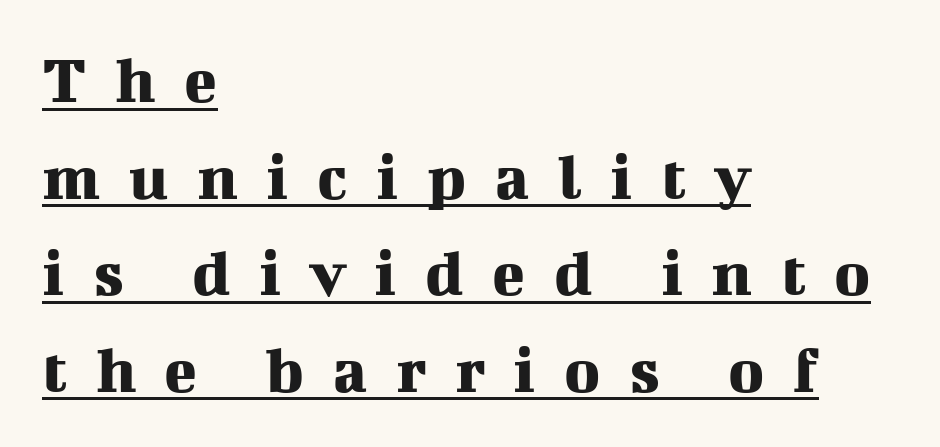
These lines were composed using upright roman letters. Vertically, the passage feels balanced, rows spaced as you'd expect. The lettering is marked with a stroke running underneath it. Short note: letters widely spaced. The rendering uses natural spacing where letterforms have individual widths.
